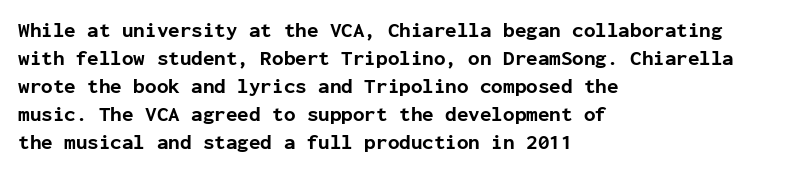
The image shows 21 px bold type, upright; set left-aligned, normal line spacing (1.33x), normal letter spacing, not underlined.
